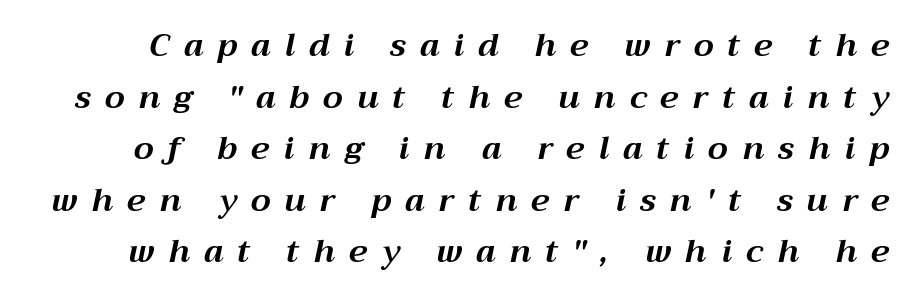
The image shows 32 px bold type, italic (leaning right); set normal line spacing (1.61x), unusually wide letter spacing (+0.44 em), not underlined; medium stroke contrast and a medium x-height.
